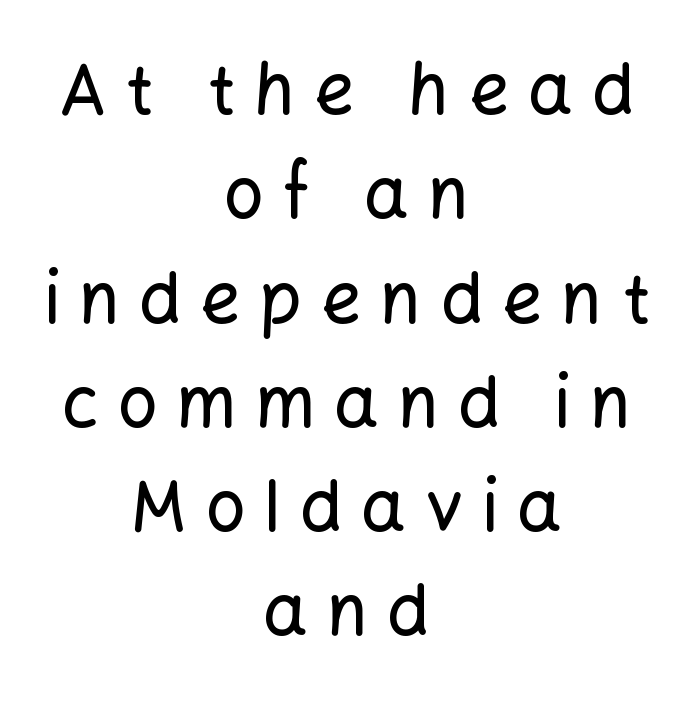
Q: Is the text italic (slanted)? A: No, it is upright.
Q: Is the typeface a serif or a sans-serif typeface? A: Sans-serif.
Q: Is the text underlined? A: No.
Q: How is the paragraph aligned? A: Centered.
Q: Is the spacing between letters normal or unusually wide? A: Unusually wide.
Q: Is the spacing between lines tight, normal or loose? A: Normal.
Q: Width (condensed, normal, or wide)? A: Normal.
Q: Stroke contrast? A: Low.
Q: x-height? A: Medium.
Q: Monospaced? A: No.
